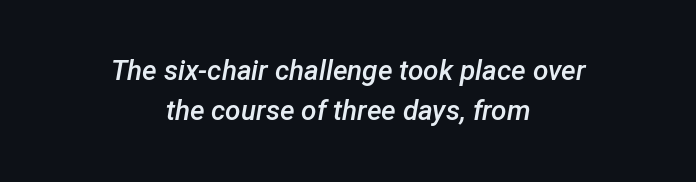
The passage is arranged like a title page — every line centered. Each letter keeps its own natural width here, so spacing adapts to shape. Stroke thickness is moderately raised; the sample reads as semibold. This sample uses an oblique cut, with every glyph tilted off the vertical.
